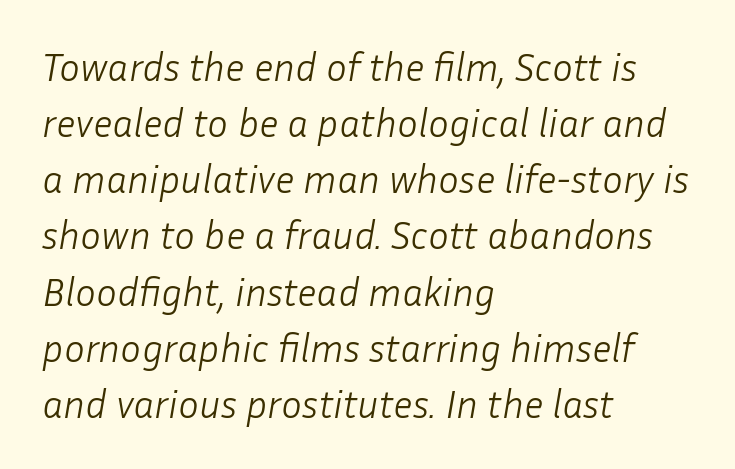
Q: Is the text bold? A: No.
Q: Is the text italic (slanted)? A: Yes, it leans right by about 10 degrees.
Q: Is the text underlined? A: No.
Q: How is the paragraph aligned? A: Left-aligned.
Q: Is the spacing between letters normal or unusually wide? A: Normal.
Q: Is the spacing between lines tight, normal or loose? A: Normal.
Q: Width (condensed, normal, or wide)? A: Normal.
Q: Stroke contrast? A: Low.
Q: x-height? A: Medium.
Q: Monospaced? A: No.
